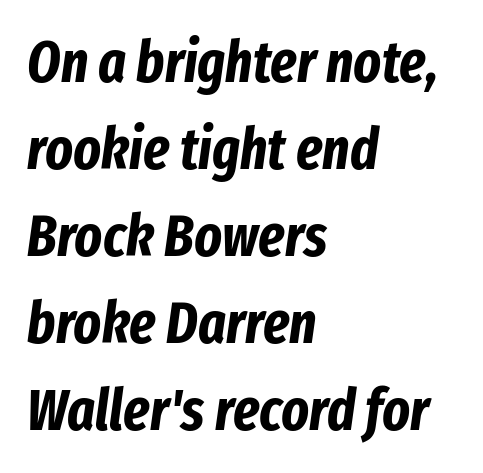
These lines sit exactly where default settings would place them. Is this a fixed-width face? No — the glyphs have proportional, varying widths. How are the letters spaced? Ordinarily, with no added tracking. The space beneath each line is pristine and unruled.
